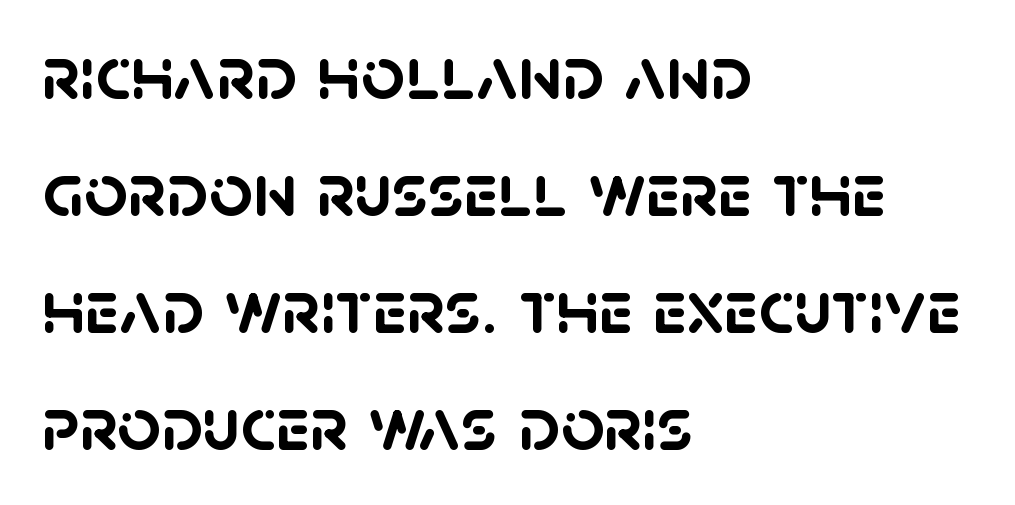
Summary of weight: heavy, a full bold. In terms of letterspacing, this is plain default setting. Quick note: underline off. The setting favours the left margin, as ordinary paragraphs usually do. A typesetter would label this face a sans. Varying glyph widths throughout — classic text-font behaviour.
